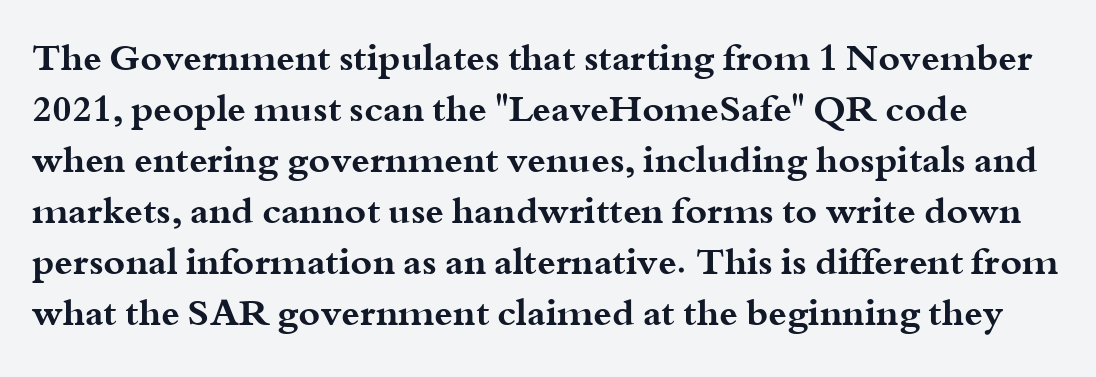
Its strokes are broad and dark, the hallmark of bold type. Each new line begins a customary step beneath the previous one. Students, note that the glyphs here touch the page at normal intervals. The font family rendered here belongs to the serif group.
